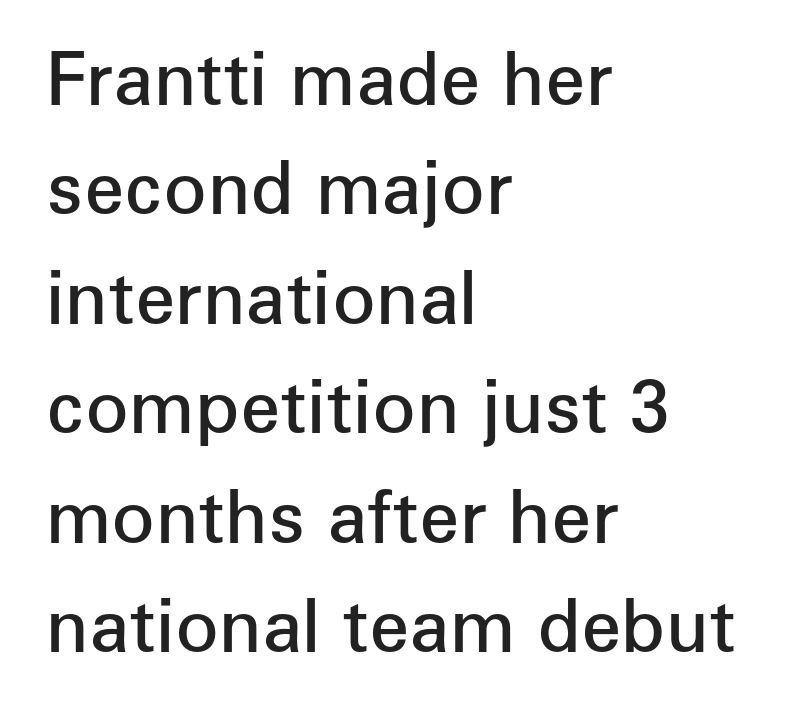
The words here are not underlined. How are the letters spaced? Ordinarily, with no added tracking. The passage shown is typeset with a sans-serif family. On the weight axis this lands at semibold, roughly 600. The lettering holds an erect, upright posture throughout. Alignment: flush left.
